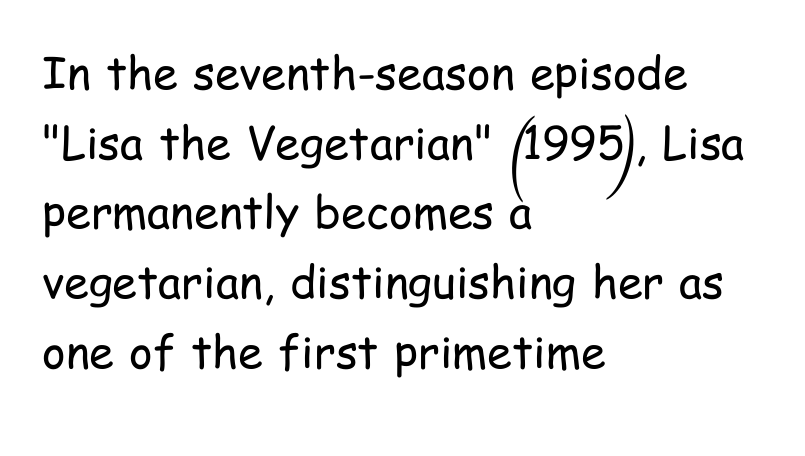
{"serif": "no", "italic": "no", "bold": "no", "weight": "regular", "width": "condensed", "stroke_contrast": "low", "x_height": "medium", "monospaced": "no", "underline": "no", "align": "left", "line_spacing": "normal", "line_spacing_ratio": 1.55, "letter_spacing": "normal", "letter_spacing_em": 0.0, "glyph_px": 45}
